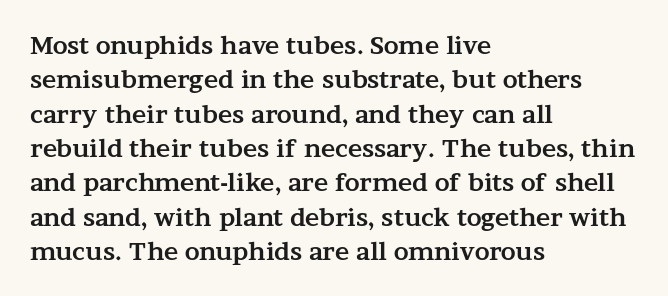
The image shows 24 px bold type, upright; set left-aligned, normal line spacing (1.43x), normal letter spacing, not underlined.
